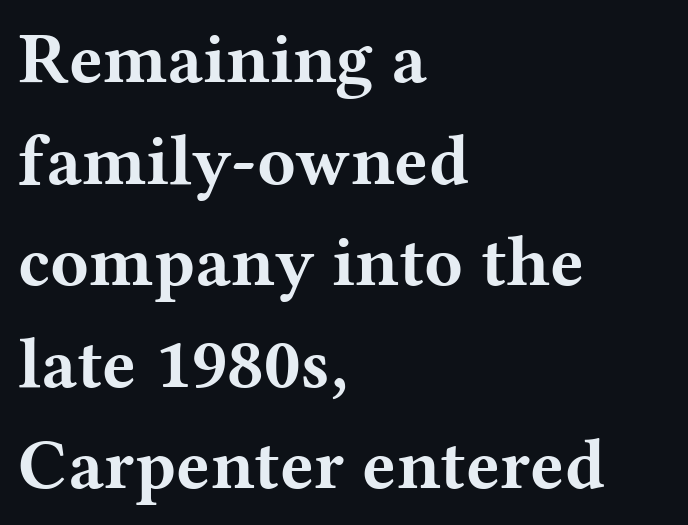
Q: Is the text bold? A: Yes.
Q: Is the text italic (slanted)? A: No, it is upright.
Q: Is the typeface a serif or a sans-serif typeface? A: Serif.
Q: Is the text underlined? A: No.
Q: How is the paragraph aligned? A: Left-aligned.
Q: Is the spacing between letters normal or unusually wide? A: Normal.
Q: Is the spacing between lines tight, normal or loose? A: Normal.
Q: Width (condensed, normal, or wide)? A: Wide.
Q: Stroke contrast? A: Medium.
Q: x-height? A: Medium.
Q: Monospaced? A: No.
